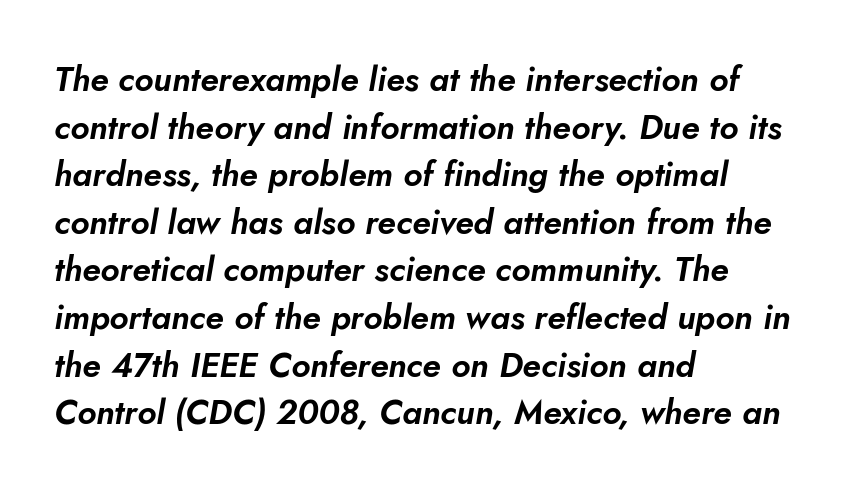
Q: Is the text italic (slanted)? A: Yes, it leans right by about 5 degrees.
Q: Is the text underlined? A: No.
Q: How is the paragraph aligned? A: Left-aligned.
Q: Is the spacing between letters normal or unusually wide? A: Normal.
Q: Is the spacing between lines tight, normal or loose? A: Normal.
Q: Width (condensed, normal, or wide)? A: Normal.
Q: Stroke contrast? A: Low.
Q: x-height? A: Small.
Q: Monospaced? A: No.
